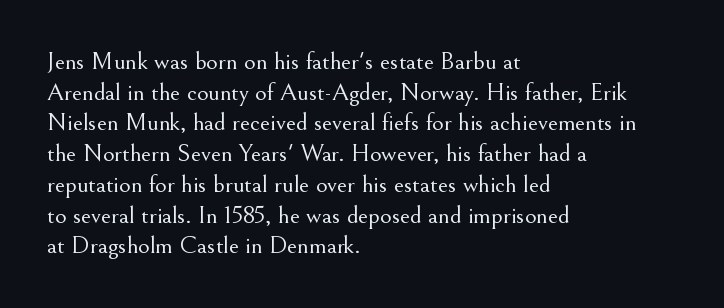
The letters look calm and open, with moderate or lighter stems. Descenders are the only things crossing below the line. Left-aligned paragraph, ragged on the right. Short note: letters normally spaced.
